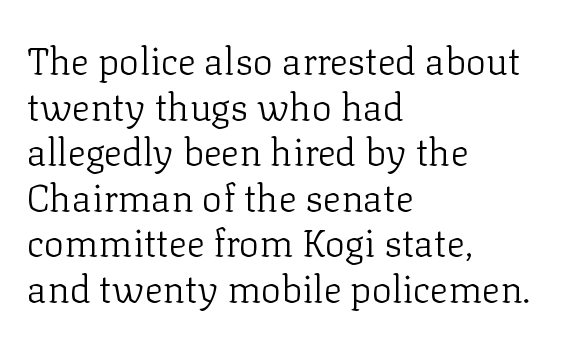
Looks like regular typesetting: each glyph gets only the width it needs. Upright lettering throughout. The face looks like a standard text weight, possibly lighter. What kind of face is this? One with serifs. The string is rendered with underlining switched off.
